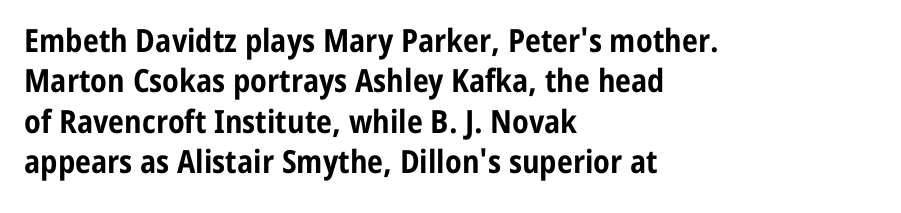
The image shows 32 px bold, condensed sans-serif type, upright; set left-aligned, normal line spacing (1.26x), normal letter spacing, not underlined; low stroke contrast and a medium x-height.
